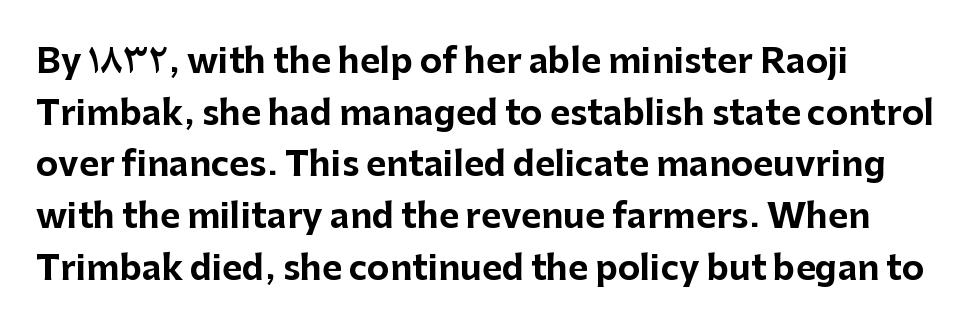
Q: Is the text bold? A: Yes.
Q: Is the text italic (slanted)? A: No, it is upright.
Q: Is the typeface a serif or a sans-serif typeface? A: Sans-serif.
Q: Is the text underlined? A: No.
Q: How is the paragraph aligned? A: Left-aligned.
Q: Is the spacing between letters normal or unusually wide? A: Normal.
Q: Is the spacing between lines tight, normal or loose? A: Normal.
Q: Width (condensed, normal, or wide)? A: Normal.
Q: Stroke contrast? A: Low.
Q: x-height? A: Medium.
Q: Monospaced? A: No.
